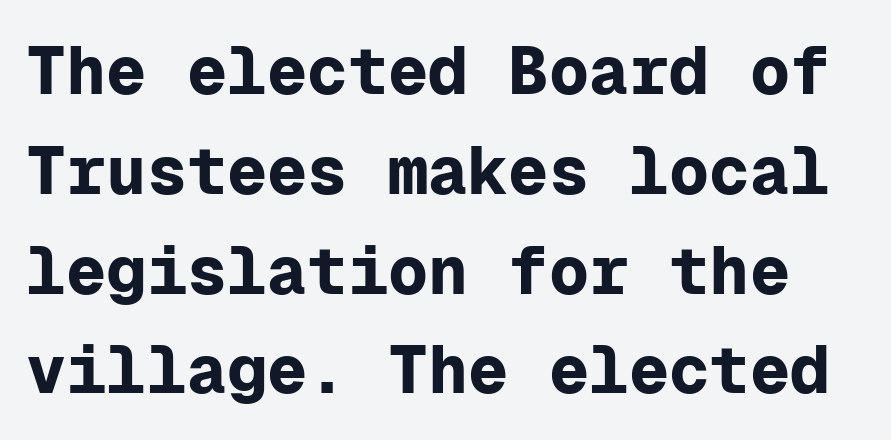
{"serif": "no", "italic": "no", "bold": "yes", "weight": "bold", "width": "normal", "stroke_contrast": "low", "x_height": "medium", "monospaced": "yes", "underline": "no", "line_spacing": "normal", "line_spacing_ratio": 1.49, "letter_spacing": "normal", "letter_spacing_em": 0.0, "glyph_px": 67}
